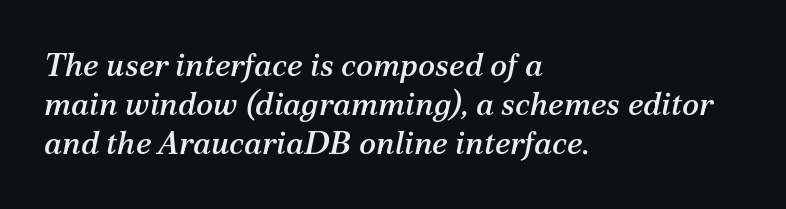
{"serif": "yes", "italic": "yes", "lean": "right", "slant_degrees": 12, "width": "normal", "stroke_contrast": "medium", "x_height": "medium", "monospaced": "no", "underline": "no", "align": "left", "line_spacing_ratio": 1.22, "letter_spacing": "normal", "letter_spacing_em": 0.0, "glyph_px": 32}
